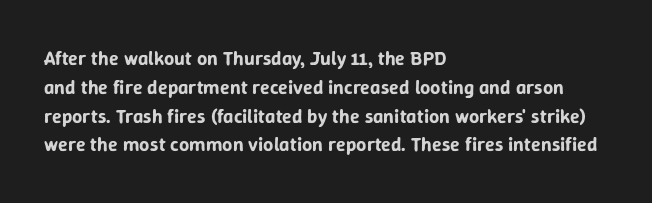
Q: Is the text italic (slanted)? A: No, it is upright.
Q: Is the text underlined? A: No.
Q: How is the paragraph aligned? A: Left-aligned.
Q: Is the spacing between letters normal or unusually wide? A: Normal.
Q: Is the spacing between lines tight, normal or loose? A: Normal.
